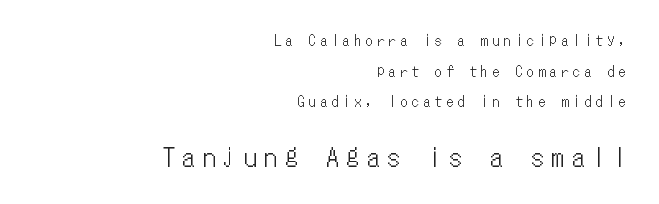
{"italic": "no", "underline": "no", "align": "right", "line_spacing": "loose", "line_spacing_ratio": 2.18, "letter_spacing": "wide", "letter_spacing_em": 0.32, "larger_block": "second", "size_ratio": 1.79, "glyph_px": 25}
